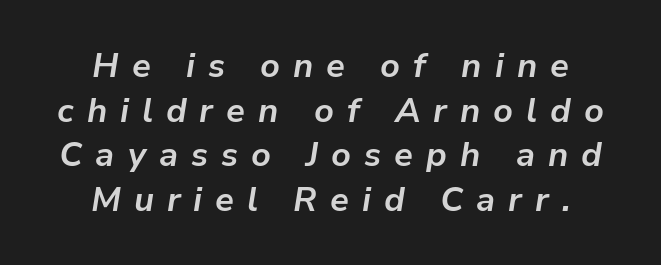
{"italic": "yes", "lean": "right", "slant_degrees": 9, "bold": "yes", "weight": "bold", "width": "normal", "stroke_contrast": "low", "x_height": "medium", "monospaced": "no", "underline": "no", "align": "center", "line_spacing": "normal", "line_spacing_ratio": 1.31, "letter_spacing": "wide", "letter_spacing_em": 0.38, "glyph_px": 34}
